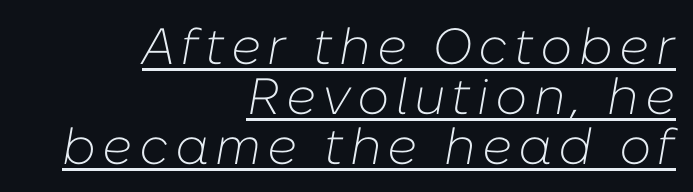
{"italic": "yes", "lean": "right", "slant_degrees": 10, "bold": "no", "weight": "light", "width": "normal", "stroke_contrast": "low", "x_height": "medium", "monospaced": "no", "underline": "yes", "align": "right", "line_spacing": "tight", "line_spacing_ratio": 0.98, "glyph_px": 51}
